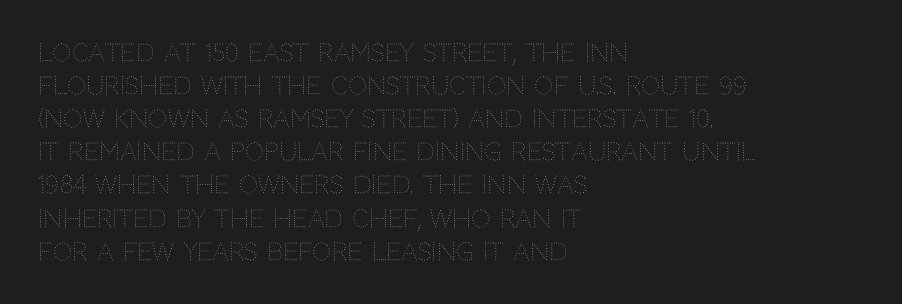
Q: Is the text bold? A: No.
Q: Is the text italic (slanted)? A: No, it is upright.
Q: Is the text underlined? A: No.
Q: How is the paragraph aligned? A: Left-aligned.
Q: Is the spacing between letters normal or unusually wide? A: Normal.
Q: Is the spacing between lines tight, normal or loose? A: Normal.
